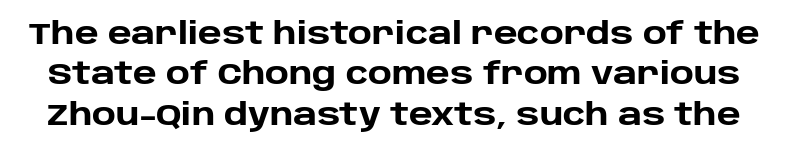
The image shows 30 px heavy sans-serif type, upright; set normal line spacing (1.35x), normal letter spacing, not underlined; low stroke contrast and a large x-height.
